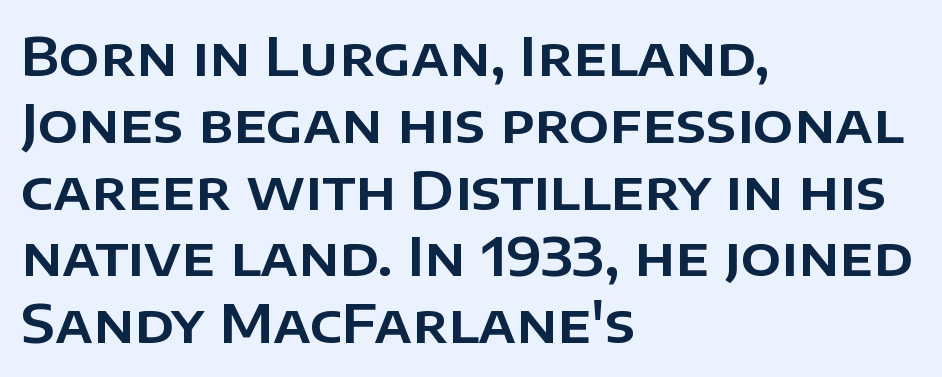
Q: Is the text italic (slanted)? A: No, it is upright.
Q: Is the typeface a serif or a sans-serif typeface? A: Sans-serif.
Q: Is the text underlined? A: No.
Q: How is the paragraph aligned? A: Left-aligned.
Q: Is the spacing between letters normal or unusually wide? A: Normal.
Q: Is the spacing between lines tight, normal or loose? A: Normal.
Q: Width (condensed, normal, or wide)? A: Normal.
Q: Stroke contrast? A: Low.
Q: x-height? A: Large.
Q: Monospaced? A: No.
